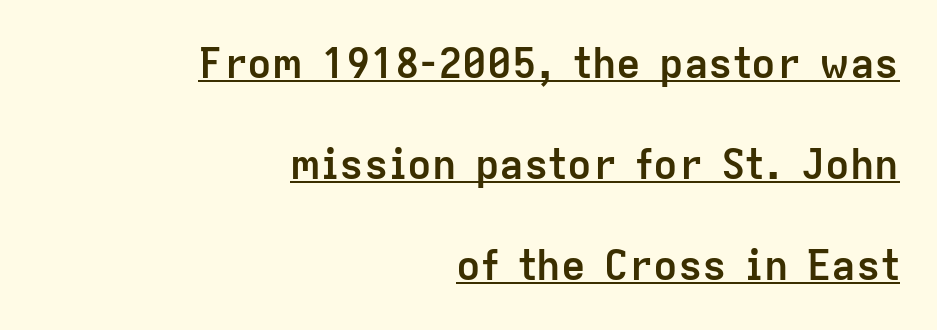
Q: Is the text bold? A: Yes.
Q: Is the text italic (slanted)? A: No, it is upright.
Q: Is the typeface a serif or a sans-serif typeface? A: Sans-serif.
Q: Is the text underlined? A: Yes.
Q: How is the paragraph aligned? A: Right-aligned.
Q: Is the spacing between letters normal or unusually wide? A: Normal.
Q: Is the spacing between lines tight, normal or loose? A: Loose.
Q: Width (condensed, normal, or wide)? A: Normal.
Q: Stroke contrast? A: Low.
Q: x-height? A: Medium.
Q: Monospaced? A: No.
